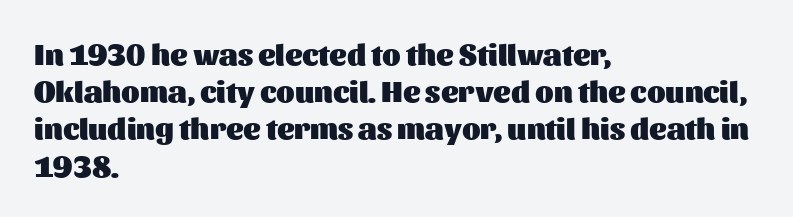
Strokes here are thick enough to call this a true bold. Each letter keeps its own natural width here, so spacing adapts to shape. The typesetter chose a ragged-right arrangement here. This sample uses plain, unmodified letter spacing. Do the letters lean? They stand straight.
